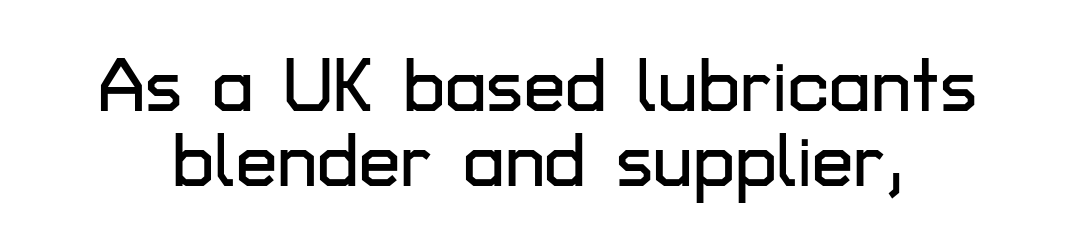
Q: Is the text italic (slanted)? A: No, it is upright.
Q: Is the typeface a serif or a sans-serif typeface? A: Sans-serif.
Q: Is the text underlined? A: No.
Q: Is the spacing between letters normal or unusually wide? A: Normal.
Q: Is the spacing between lines tight, normal or loose? A: Tight.
Q: Width (condensed, normal, or wide)? A: Normal.
Q: Stroke contrast? A: Low.
Q: x-height? A: Medium.
Q: Monospaced? A: No.
